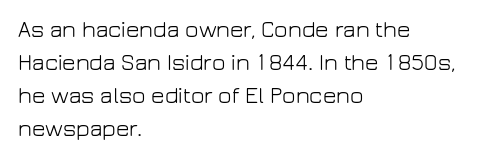
Honestly, the row spacing looks completely unremarkable. Caption: face not bold, strokes unweighted. Posture: vertical. This rendering features lettering with no underline. The setting favours the left margin, as ordinary paragraphs usually do.
